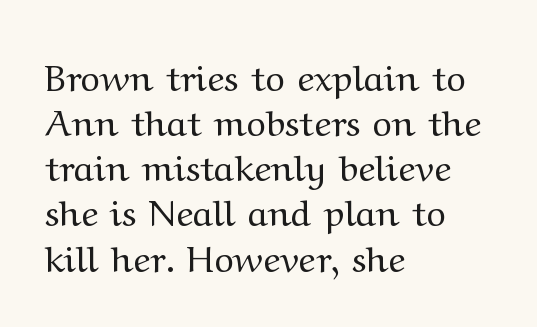
The image shows 37 px regular-weight, wide serif type, upright; set left-aligned, line spacing 1.22x, normal letter spacing, not underlined; medium stroke contrast and a medium x-height.
